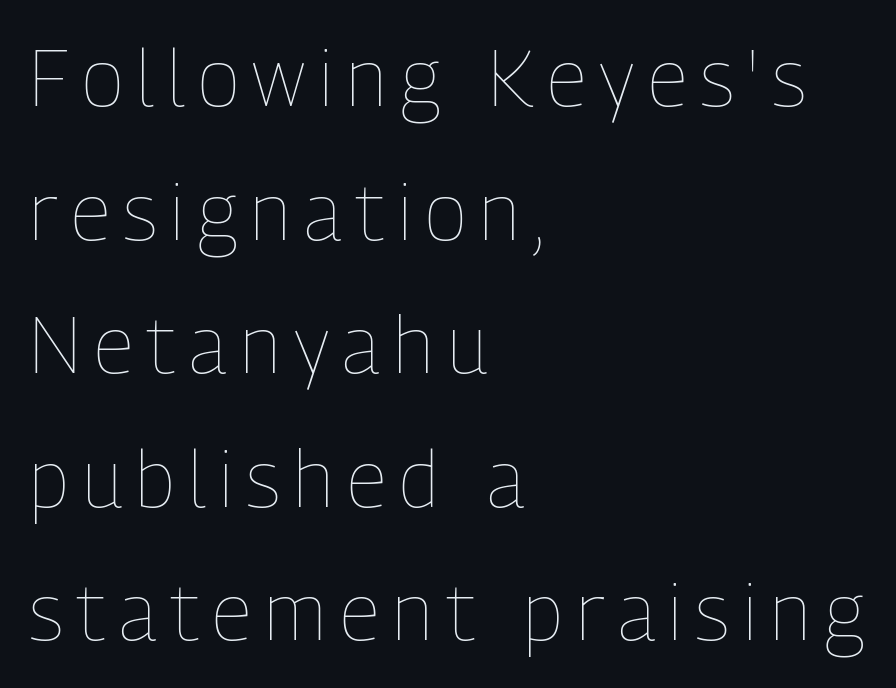
Q: Is the text bold? A: No.
Q: Is the text italic (slanted)? A: No, it is upright.
Q: Is the text underlined? A: No.
Q: How is the paragraph aligned? A: Left-aligned.
Q: Is the spacing between lines tight, normal or loose? A: Normal.
Q: Width (condensed, normal, or wide)? A: Condensed.
Q: Stroke contrast? A: Low.
Q: x-height? A: Medium.
Q: Monospaced? A: No.
